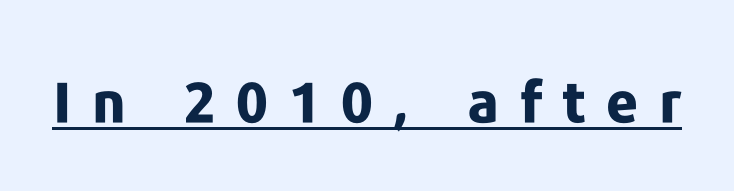
The image shows 56 px bold sans-serif type, upright; set unusually wide letter spacing (+0.37 em), underlined; low stroke contrast and a medium x-height.
